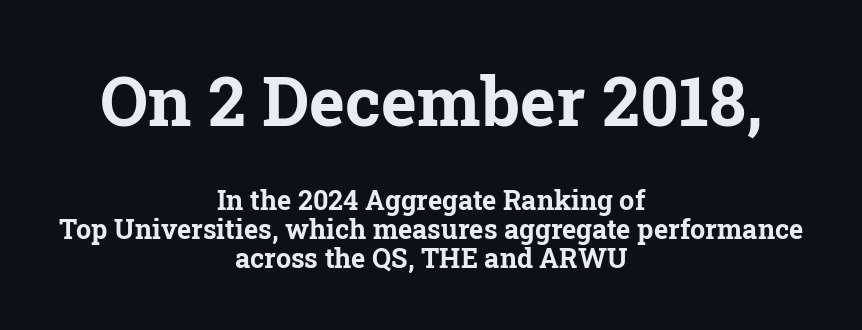
{"serif": "yes", "italic": "no", "bold": "yes", "weight": "bold", "width": "normal", "stroke_contrast": "low", "x_height": "medium", "monospaced": "no", "underline": "no", "align": "center", "line_spacing": "tight", "line_spacing_ratio": 1.07, "letter_spacing": "normal", "letter_spacing_em": 0.0, "larger_block": "first", "size_ratio": 2.52, "glyph_px": 68}
